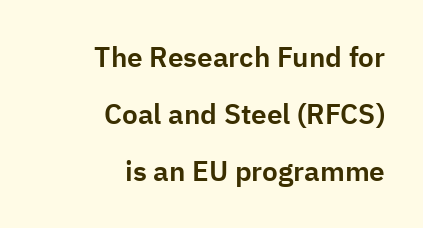
Q: Is the text italic (slanted)? A: No, it is upright.
Q: Is the typeface a serif or a sans-serif typeface? A: Sans-serif.
Q: Is the text underlined? A: No.
Q: How is the paragraph aligned? A: Right-aligned.
Q: Is the spacing between letters normal or unusually wide? A: Normal.
Q: Is the spacing between lines tight, normal or loose? A: Loose.
Q: Width (condensed, normal, or wide)? A: Normal.
Q: Stroke contrast? A: Low.
Q: x-height? A: Medium.
Q: Monospaced? A: No.
